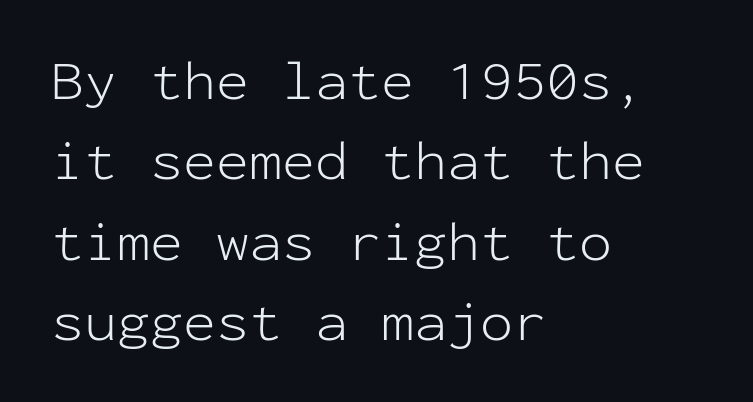
Q: Is the text bold? A: No.
Q: Is the text italic (slanted)? A: No, it is upright.
Q: Is the typeface a serif or a sans-serif typeface? A: Sans-serif.
Q: Is the text underlined? A: No.
Q: How is the paragraph aligned? A: Left-aligned.
Q: Is the spacing between letters normal or unusually wide? A: Normal.
Q: Is the spacing between lines tight, normal or loose? A: Normal.
Q: Width (condensed, normal, or wide)? A: Normal.
Q: Stroke contrast? A: Low.
Q: x-height? A: Medium.
Q: Monospaced? A: Yes.
